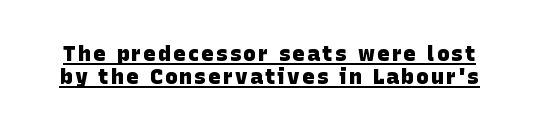
The image shows 21 px bold type; set tight line spacing (1.1x), underlined.
